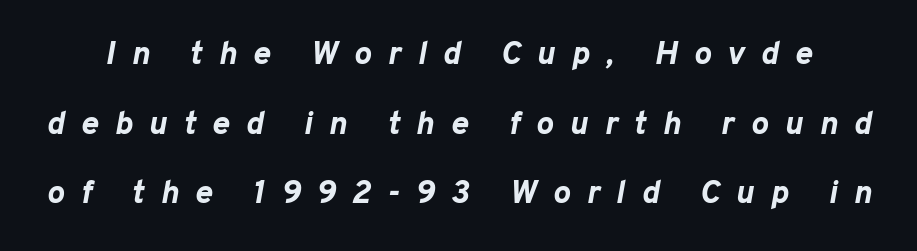
Q: Is the text bold? A: Yes.
Q: Is the text italic (slanted)? A: Yes, it leans right by about 10 degrees.
Q: Is the text underlined? A: No.
Q: Is the spacing between letters normal or unusually wide? A: Unusually wide.
Q: Is the spacing between lines tight, normal or loose? A: Loose.
Q: Width (condensed, normal, or wide)? A: Normal.
Q: Stroke contrast? A: Low.
Q: x-height? A: Medium.
Q: Monospaced? A: No.
